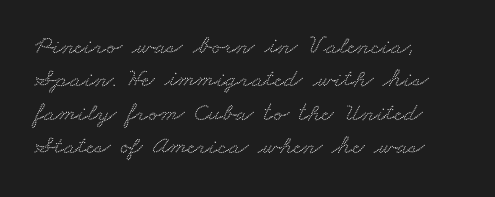
{"underline": "no", "align": "left", "line_spacing": "normal", "line_spacing_ratio": 1.28, "letter_spacing": "normal", "letter_spacing_em": 0.0, "glyph_px": 26}
